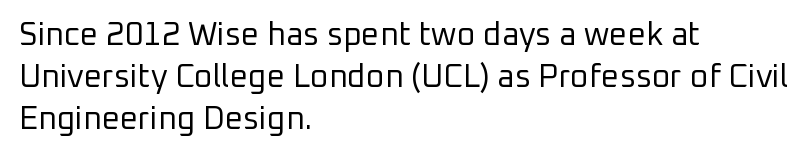
The image shows 32 px regular-weight sans-serif type, upright; set left-aligned, normal line spacing (1.32x), normal letter spacing, not underlined; low stroke contrast and a medium x-height.
